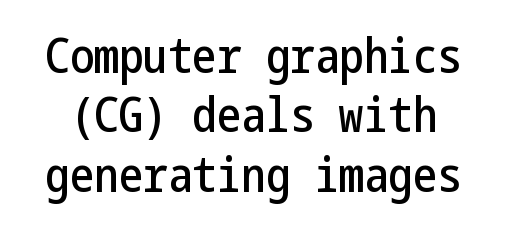
Tracking value appears to be zero — textbook default spacing. Posture: upright roman. Unmarked baselines from the first word to the last. The type family on display is of the sans-serif kind.
